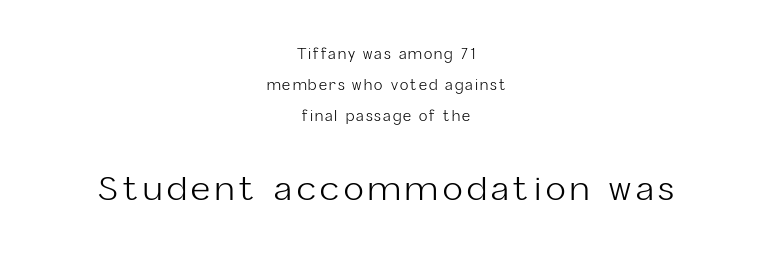
Q: Is the text bold? A: No.
Q: Is the text italic (slanted)? A: No, it is upright.
Q: Is the typeface a serif or a sans-serif typeface? A: Sans-serif.
Q: Is the text underlined? A: No.
Q: How is the paragraph aligned? A: Centered.
Q: Is the spacing between lines tight, normal or loose? A: Loose.
Q: Which block of text is set in a larger size, the first (top) or the second (bottom)? A: The second (bottom) one.
Q: Width (condensed, normal, or wide)? A: Normal.
Q: Stroke contrast? A: Low.
Q: x-height? A: Medium.
Q: Monospaced? A: No.
